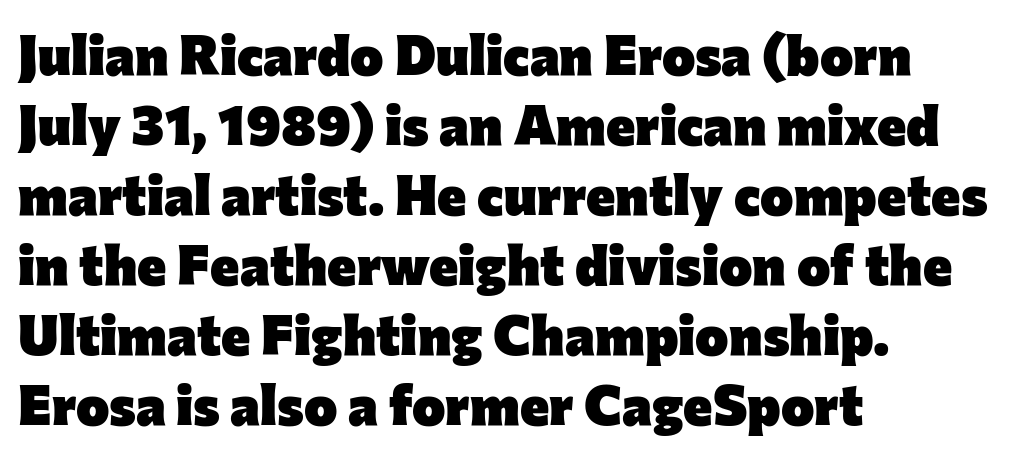
Q: Is the text bold? A: Yes.
Q: Is the text italic (slanted)? A: No, it is upright.
Q: Is the typeface a serif or a sans-serif typeface? A: Sans-serif.
Q: Is the text underlined? A: No.
Q: How is the paragraph aligned? A: Left-aligned.
Q: Is the spacing between letters normal or unusually wide? A: Normal.
Q: Is the spacing between lines tight, normal or loose? A: Normal.
Q: Width (condensed, normal, or wide)? A: Normal.
Q: Stroke contrast? A: Low.
Q: x-height? A: Medium.
Q: Monospaced? A: No.
